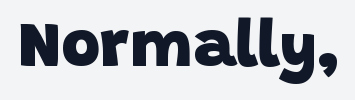
{"serif": "no", "bold": "yes", "weight": "heavy", "width": "normal", "stroke_contrast": "low", "x_height": "large", "monospaced": "no", "underline": "no", "letter_spacing": "normal", "letter_spacing_em": 0.0, "glyph_px": 67}
